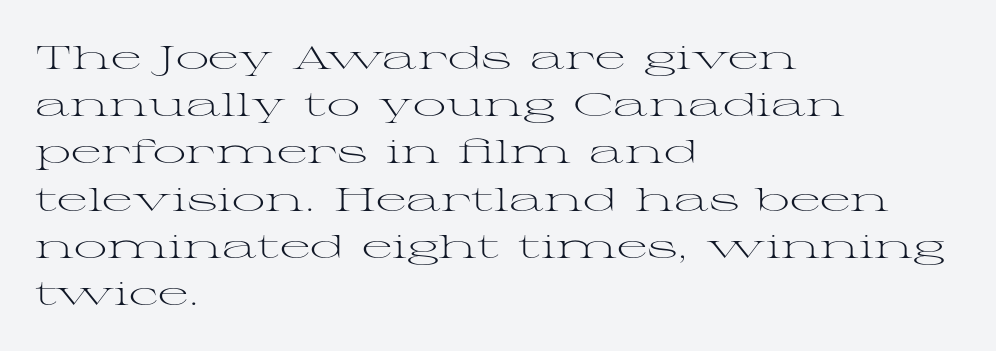
Note the varied advance widths — an 'i' is clearly narrower than an 'm'. Check the space under the baseline: it is left empty. Rows of type keep a routine distance in the vertical direction. The type sits square on the baseline with zero lean. Here the glyphs are tracked normally, forming tight word shapes. Stem width sits at or under what a default text font uses.
